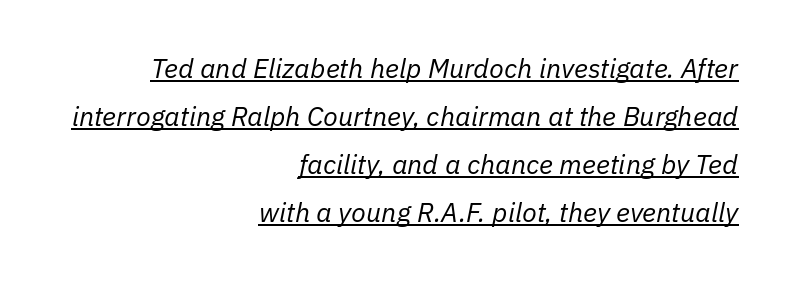
{"italic": "yes", "lean": "right", "slant_degrees": 11, "bold": "no", "underline": "yes", "align": "right", "line_spacing_ratio": 1.78, "letter_spacing": "normal", "letter_spacing_em": 0.0, "glyph_px": 27}
